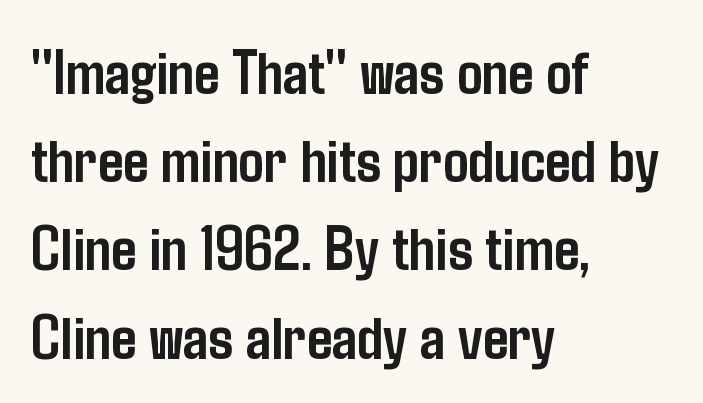
The image shows 63 px semibold, condensed sans-serif type, upright; set left-aligned, normal line spacing (1.4x), normal letter spacing, not underlined; low stroke contrast and a medium x-height.
